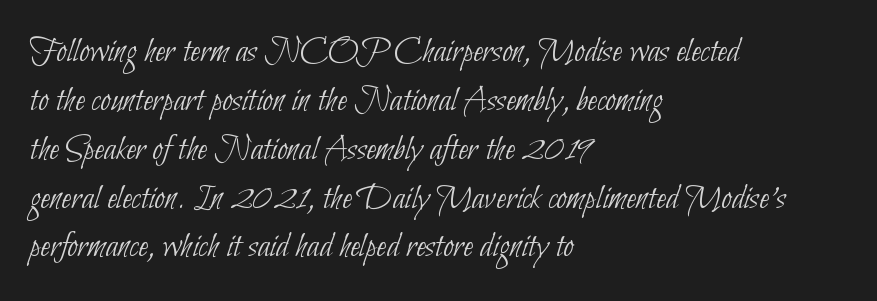
{"serif": "no", "bold": "no", "weight": "thin", "width": "condensed", "stroke_contrast": "low", "x_height": "small", "monospaced": "no", "underline": "no", "align": "left", "line_spacing": "normal", "line_spacing_ratio": 1.32, "letter_spacing": "normal", "letter_spacing_em": 0.0, "glyph_px": 37}
